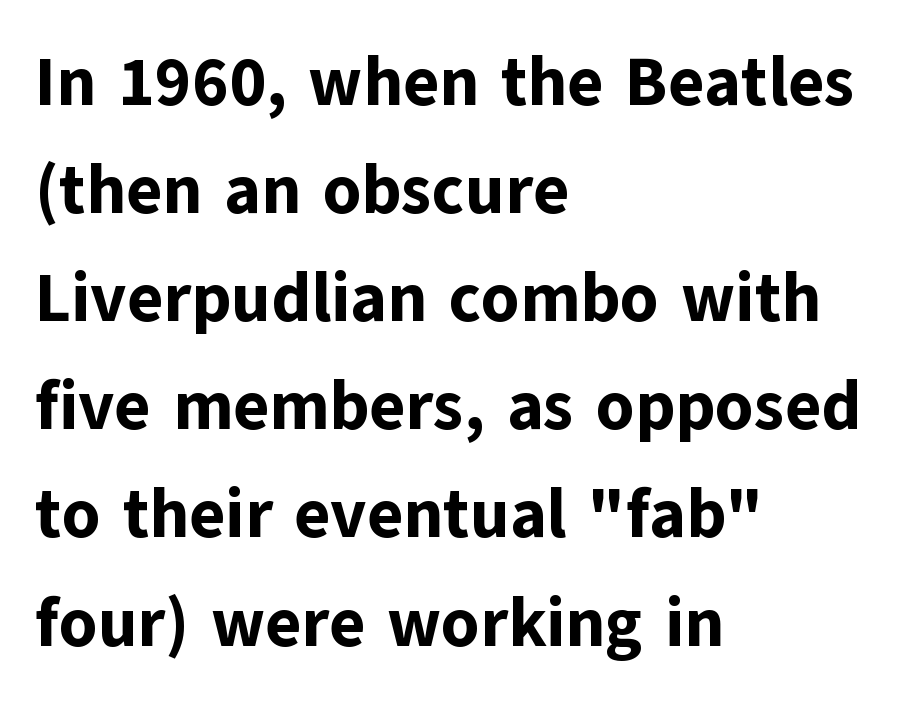
Whoever set this chose a conventional vertical rhythm. The rag falls on the right side of this text block. Is there any slant? The stems are plumb. Here the glyphs are tracked normally, forming tight word shapes. Is the type bold? Yes — the strokes are clearly thick and heavy. Bare-footed words on every line.
